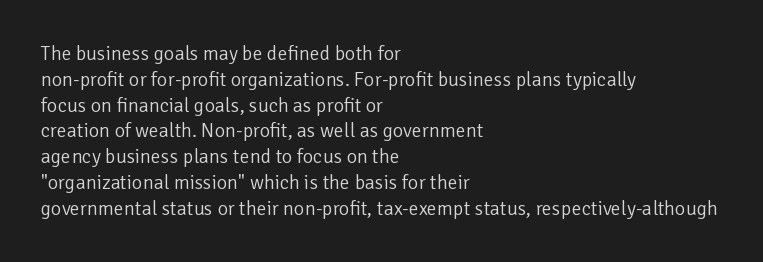
Q: Is the text bold? A: No.
Q: Is the text italic (slanted)? A: No, it is upright.
Q: Is the text underlined? A: No.
Q: How is the paragraph aligned? A: Left-aligned.
Q: Is the spacing between letters normal or unusually wide? A: Normal.
Q: Is the spacing between lines tight, normal or loose? A: Normal.
